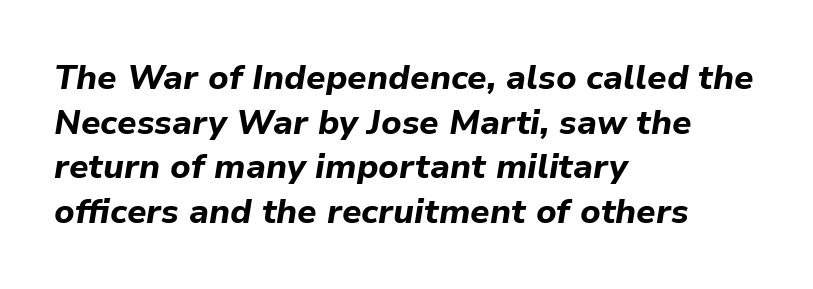
The image shows 34 px bold type, italic (leaning right); set left-aligned, normal line spacing (1.31x), normal letter spacing, not underlined; low stroke contrast and a medium x-height.
